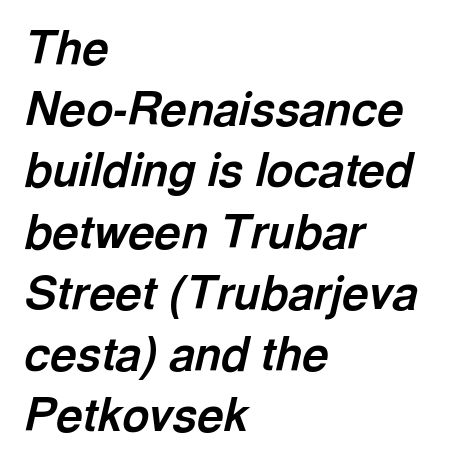
The image shows 46 px bold type, italic (leaning right); set left-aligned, normal line spacing (1.33x), normal letter spacing, not underlined; a medium x-height.
